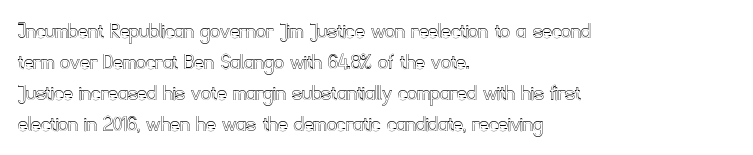
The rag falls on the right side of this text block. How would I describe the line gaps? Plain and ordinary. Ordinary non-slanted type is in use. The gaps between neighbouring characters are ordinary and unremarkable.
